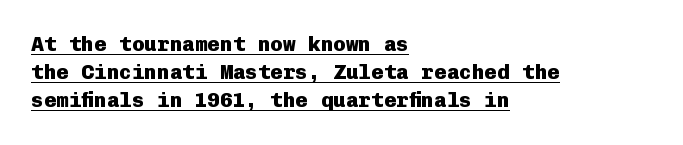
{"italic": "no", "bold": "yes", "underline": "yes", "align": "left", "line_spacing": "normal", "line_spacing_ratio": 1.34, "letter_spacing": "normal", "letter_spacing_em": 0.0, "glyph_px": 21}
